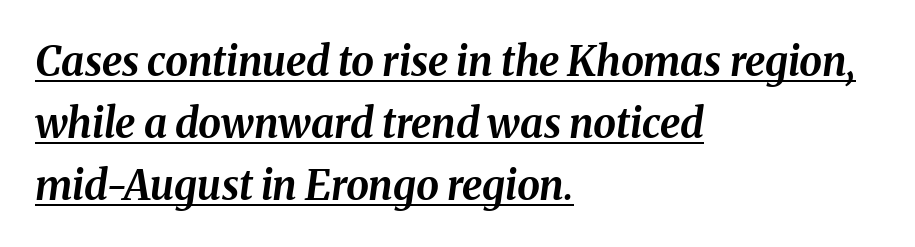
{"italic": "yes", "lean": "right", "slant_degrees": 8, "bold": "yes", "weight": "bold", "width": "normal", "stroke_contrast": "medium", "x_height": "medium", "monospaced": "no", "underline": "yes", "align": "left", "line_spacing": "normal", "line_spacing_ratio": 1.51, "letter_spacing": "normal", "letter_spacing_em": 0.0, "glyph_px": 41}
